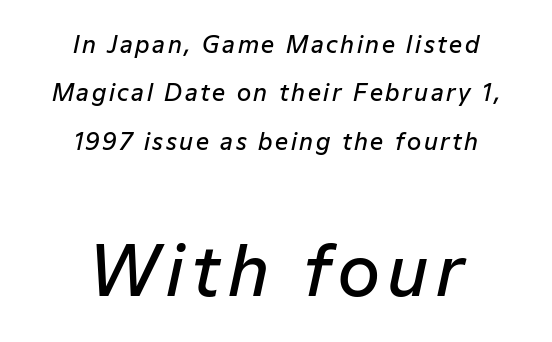
{"italic": "yes", "lean": "right", "slant_degrees": 12, "bold": "semi", "weight": "semibold", "width": "normal", "stroke_contrast": "low", "x_height": "medium", "monospaced": "no", "underline": "no", "align": "center", "line_spacing": "loose", "line_spacing_ratio": 2.1, "larger_block": "second", "size_ratio": 2.96, "glyph_px": 68}
